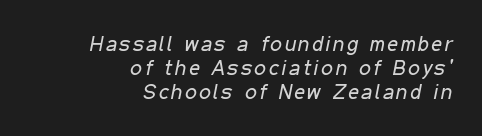
The rendering anchors every line to the right-hand side. Tall strokes in this sample are angled rather than plumb. Glance below the letters and you will spot only blank space. No chunkiness to these letters — they're not bold. Very little white space separates one row of letters from the next.
